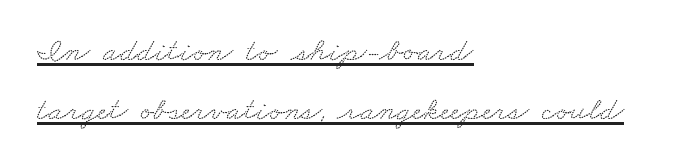
Q: Is the text underlined? A: Yes.
Q: How is the paragraph aligned? A: Left-aligned.
Q: Is the spacing between letters normal or unusually wide? A: Normal.
Q: Width (condensed, normal, or wide)? A: Wide.
Q: Stroke contrast? A: Low.
Q: x-height? A: Small.
Q: Monospaced? A: No.
